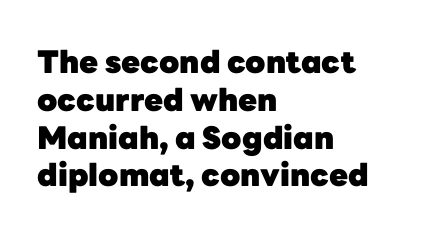
Varying glyph widths throughout — classic text-font behaviour. The passage shown is emphatically bold. The gap between lines stays unmarked. This sample is left-justified, so line endings fall wherever the words run out. No feet cap the strokes, marking this as sans-serif type.
